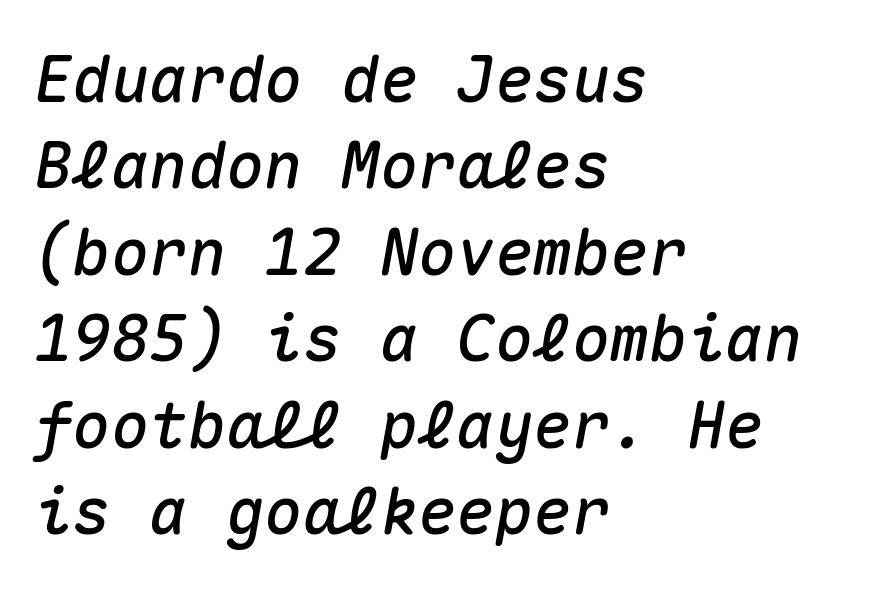
The image shows 64 px text type, italic (leaning right), monospaced; set left-aligned, normal line spacing (1.35x), normal letter spacing, not underlined; medium stroke contrast and a medium x-height.
